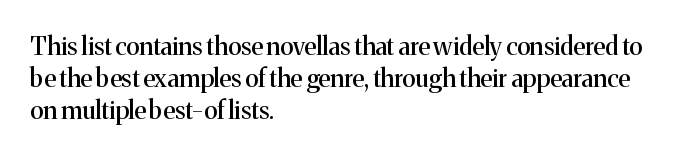
Q: Is the text italic (slanted)? A: No, it is upright.
Q: Is the text underlined? A: No.
Q: How is the paragraph aligned? A: Left-aligned.
Q: Is the spacing between letters normal or unusually wide? A: Normal.
Q: Is the spacing between lines tight, normal or loose? A: Normal.
